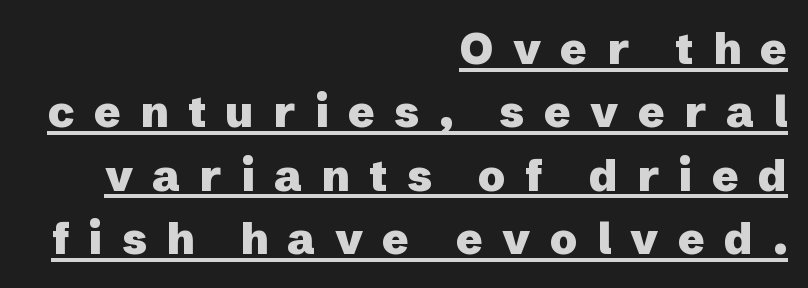
The letters stand upright; this is a roman face. What's the leading like? Ordinary, nothing unusual. Here the glyphs are tracked loosely, breaking word shapes into spaced letters. The passage shown is typed in a proportional face where columns would drift. In terms of letterform style, serifs are entirely absent.
